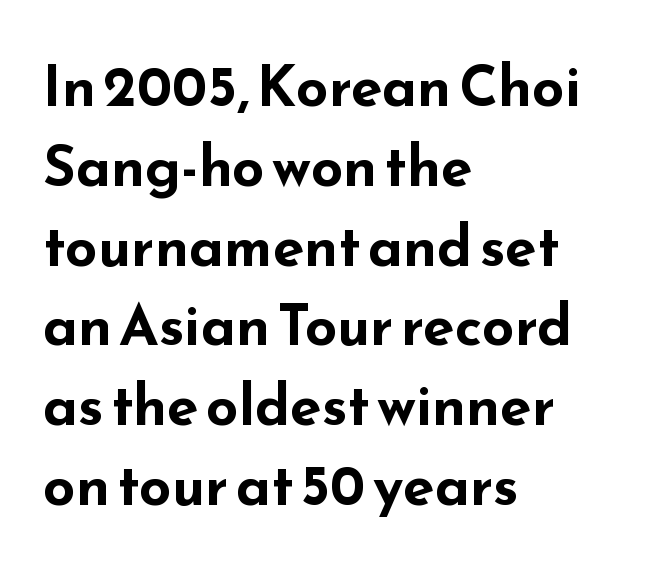
Q: Is the text bold? A: Yes.
Q: Is the text italic (slanted)? A: No, it is upright.
Q: Is the typeface a serif or a sans-serif typeface? A: Sans-serif.
Q: Is the text underlined? A: No.
Q: How is the paragraph aligned? A: Left-aligned.
Q: Is the spacing between letters normal or unusually wide? A: Normal.
Q: Is the spacing between lines tight, normal or loose? A: Normal.
Q: Width (condensed, normal, or wide)? A: Wide.
Q: Stroke contrast? A: Low.
Q: x-height? A: Small.
Q: Monospaced? A: No.
